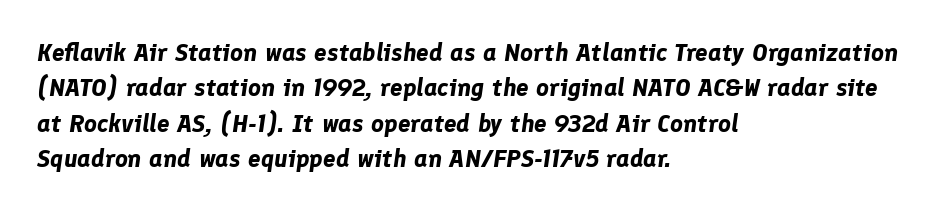
Baseline-to-baseline distance is the conventional proportion of letter height. In CSS terms this would be text-align: left. The face used here is rendered with its standard letterfit. The strip under each line holds only bare page. Notice how the stems are inclined rather than vertical — that's the hallmark of italics. Each glyph is drawn with heavy, bold strokes.
